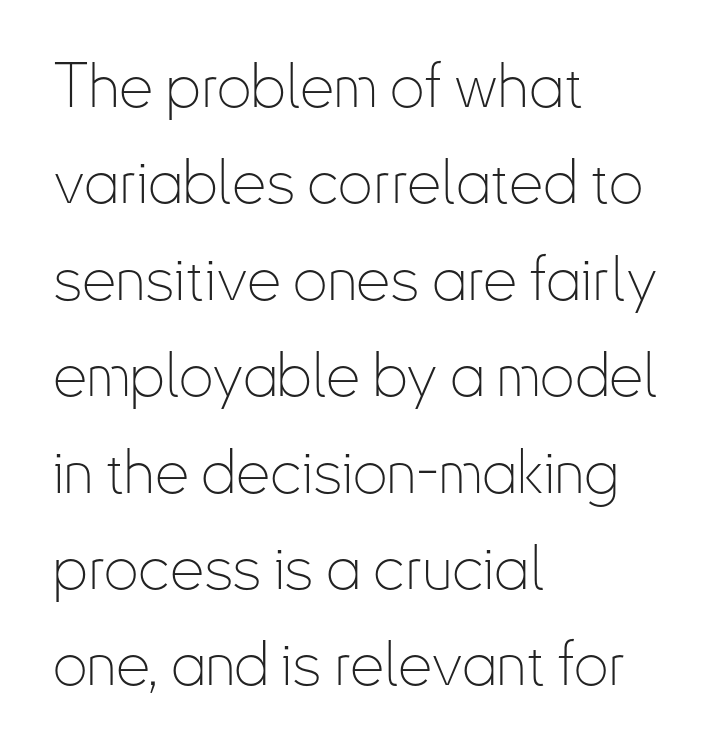
Q: Is the text bold? A: No.
Q: Is the text italic (slanted)? A: No, it is upright.
Q: Is the typeface a serif or a sans-serif typeface? A: Sans-serif.
Q: Is the text underlined? A: No.
Q: How is the paragraph aligned? A: Left-aligned.
Q: Is the spacing between letters normal or unusually wide? A: Normal.
Q: Is the spacing between lines tight, normal or loose? A: Normal.
Q: Width (condensed, normal, or wide)? A: Condensed.
Q: Stroke contrast? A: Low.
Q: x-height? A: Small.
Q: Monospaced? A: No.
